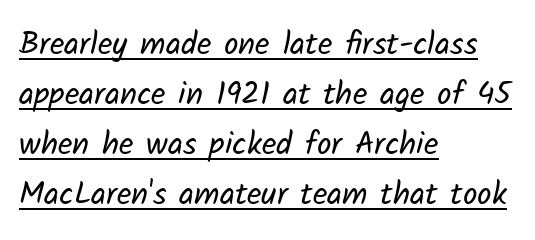
{"serif": "no", "bold": "no", "weight": "regular", "width": "normal", "stroke_contrast": "low", "x_height": "medium", "monospaced": "no", "underline": "yes", "align": "left", "line_spacing": "normal", "line_spacing_ratio": 1.56, "letter_spacing": "normal", "letter_spacing_em": 0.0, "glyph_px": 32}
